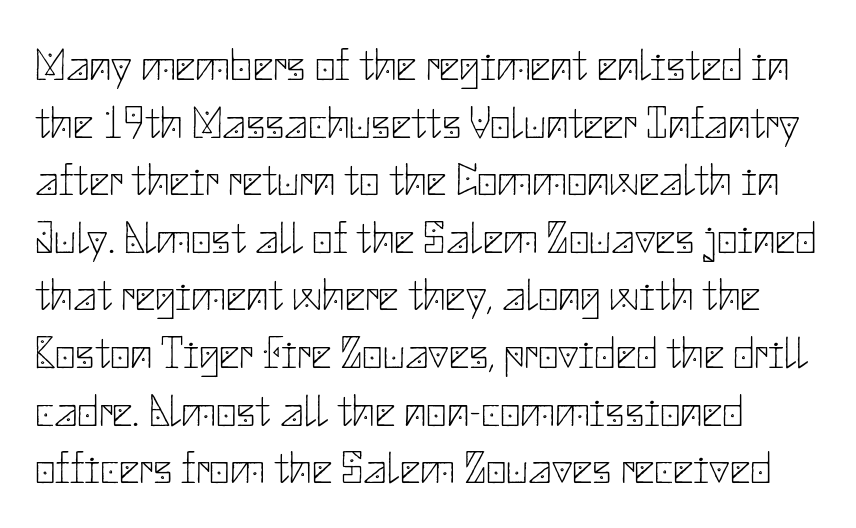
The image shows 45 px thin sans-serif type, upright; set normal line spacing (1.28x), normal letter spacing, not underlined; low stroke contrast and a small x-height.
